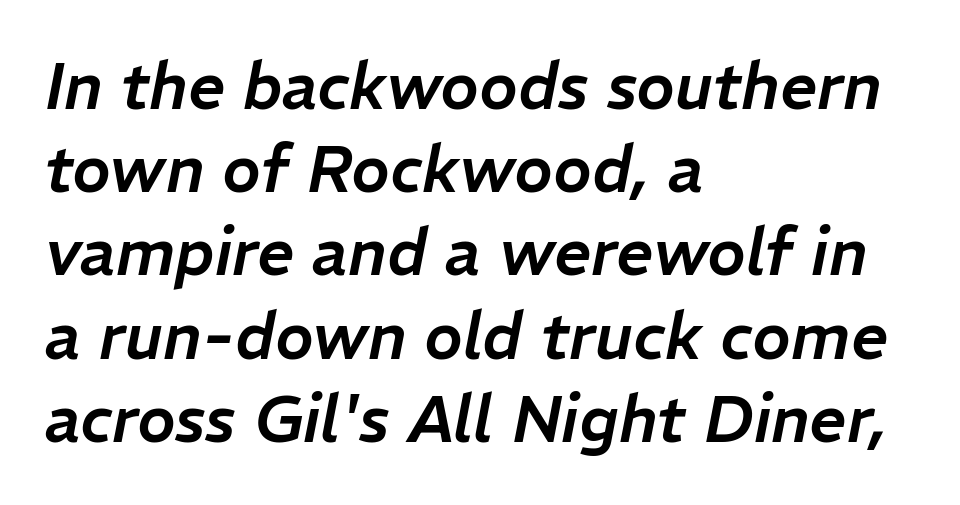
Q: Is the text italic (slanted)? A: Yes, it leans right by about 11 degrees.
Q: Is the text underlined? A: No.
Q: How is the paragraph aligned? A: Left-aligned.
Q: Is the spacing between letters normal or unusually wide? A: Normal.
Q: Is the spacing between lines tight, normal or loose? A: Normal.
Q: Width (condensed, normal, or wide)? A: Normal.
Q: Stroke contrast? A: Low.
Q: x-height? A: Medium.
Q: Monospaced? A: No.
